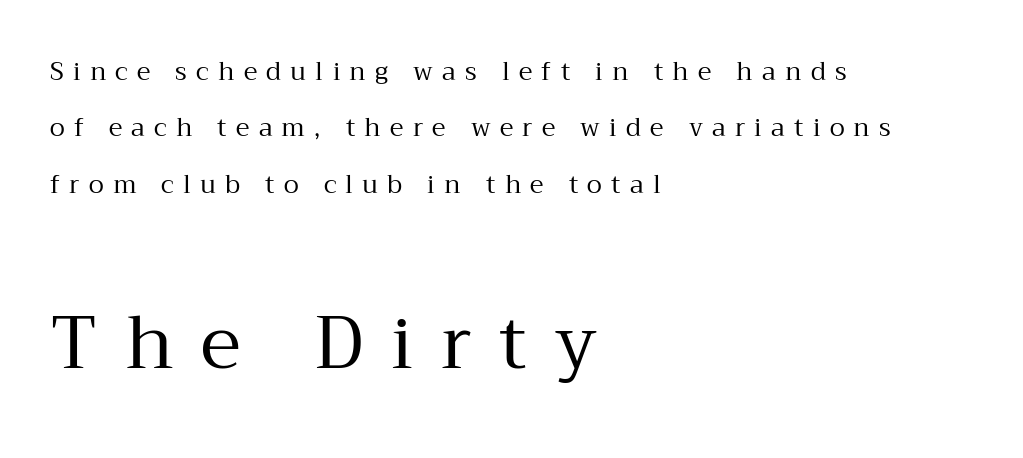
Q: Is the text bold? A: No.
Q: Is the text italic (slanted)? A: No, it is upright.
Q: Is the typeface a serif or a sans-serif typeface? A: Serif.
Q: Is the text underlined? A: No.
Q: How is the paragraph aligned? A: Left-aligned.
Q: Is the spacing between letters normal or unusually wide? A: Unusually wide.
Q: Is the spacing between lines tight, normal or loose? A: Loose.
Q: Which block of text is set in a larger size, the first (top) or the second (bottom)? A: The second (bottom) one.
Q: Width (condensed, normal, or wide)? A: Normal.
Q: Stroke contrast? A: Medium.
Q: x-height? A: Medium.
Q: Monospaced? A: No.
